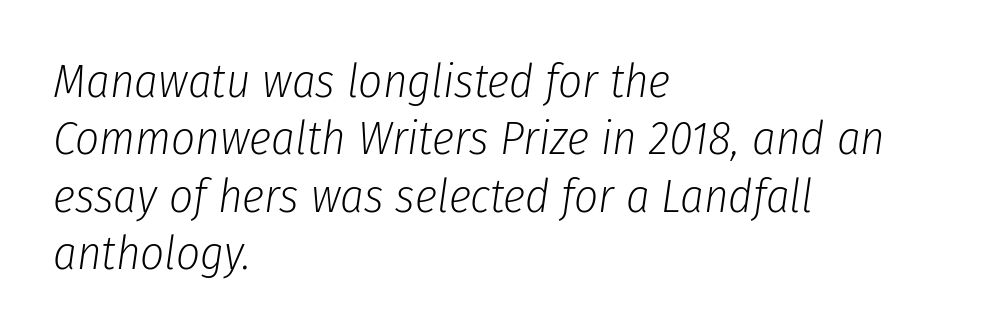
{"italic": "yes", "lean": "right", "slant_degrees": 8, "bold": "no", "weight": "light", "width": "condensed", "stroke_contrast": "low", "x_height": "medium", "monospaced": "no", "underline": "no", "align": "left", "line_spacing_ratio": 1.22, "letter_spacing": "normal", "letter_spacing_em": 0.0, "glyph_px": 47}
